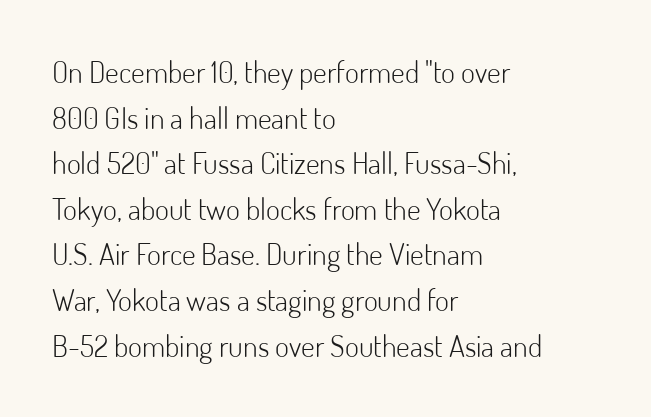
{"serif": "no", "italic": "no", "bold": "no", "weight": "light", "width": "normal", "stroke_contrast": "low", "x_height": "small", "monospaced": "no", "underline": "no", "align": "left", "line_spacing": "normal", "line_spacing_ratio": 1.52, "letter_spacing": "normal", "letter_spacing_em": 0.0, "glyph_px": 30}
